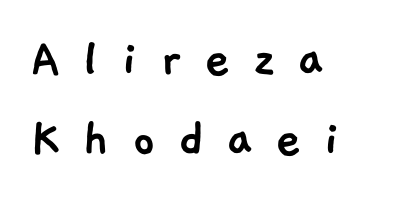
These lines are set flush left with a ragged right edge. The glyphs in this specimen are sans serif. Think of a printed novel: that variable character pitch is what you see here. The face used here is rendered with a markedly widened letterfit. The line-height multiplier appears to be the usual default. Descenders are the only things crossing below the line.
